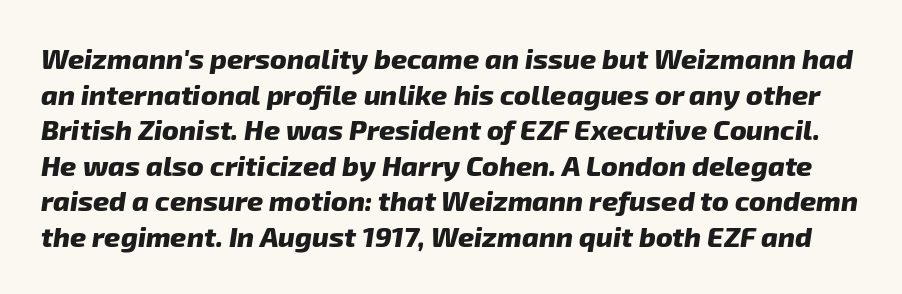
The image shows 28 px heavy type, italic (leaning right); set normal line spacing (1.27x), normal letter spacing, not underlined; low stroke contrast and a medium x-height.
